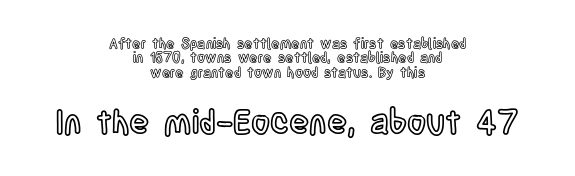
{"italic": "no", "width": "condensed", "x_height": "large", "monospaced": "no", "underline": "no", "align": "center", "line_spacing": "tight", "line_spacing_ratio": 1.03, "letter_spacing": "normal", "letter_spacing_em": 0.0, "larger_block": "second", "size_ratio": 2.36, "glyph_px": 33}
